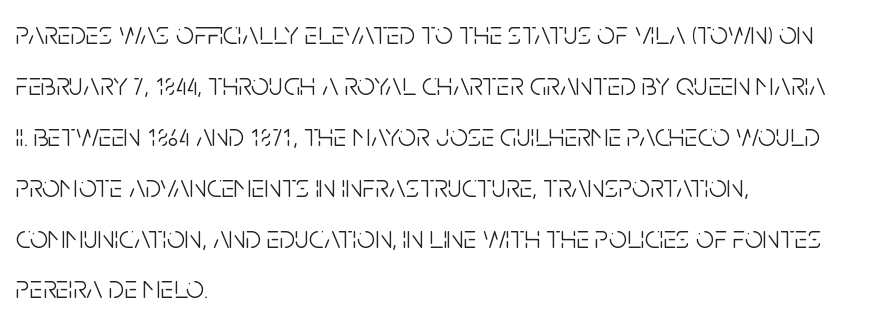
Q: Is the text bold? A: No.
Q: Is the text italic (slanted)? A: No, it is upright.
Q: Is the typeface a serif or a sans-serif typeface? A: Sans-serif.
Q: Is the text underlined? A: No.
Q: How is the paragraph aligned? A: Left-aligned.
Q: Is the spacing between letters normal or unusually wide? A: Normal.
Q: Is the spacing between lines tight, normal or loose? A: Normal.
Q: Width (condensed, normal, or wide)? A: Condensed.
Q: Stroke contrast? A: Low.
Q: x-height? A: Large.
Q: Monospaced? A: No.
